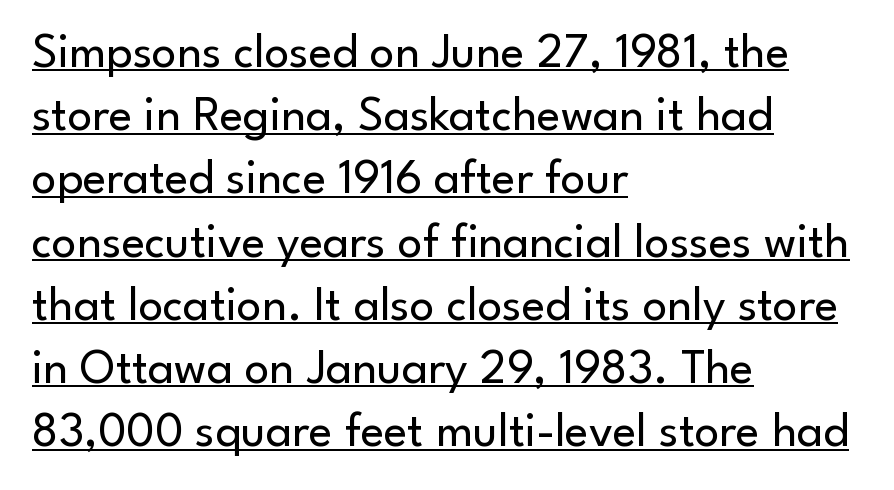
Is there much room between lines? A standard amount, neither cramped nor airy. Standard letterfit; no display-style spreading of the glyphs. This sample uses a sans-serif face. This reads as an unemphasized weight, regular at the heaviest. This sample has the flowing, uneven cadence of proportional lettering. Glance below the letters and you will spot a drawn line.
